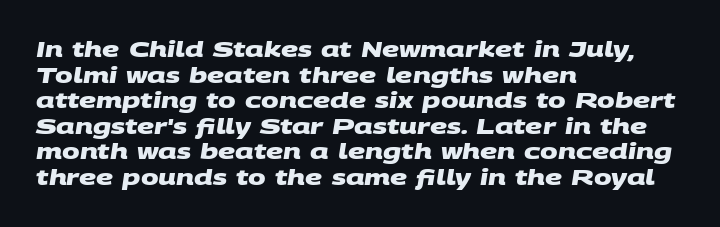
The image shows 21 px bold type; set left-aligned, line spacing 1.22x, normal letter spacing, not underlined.
